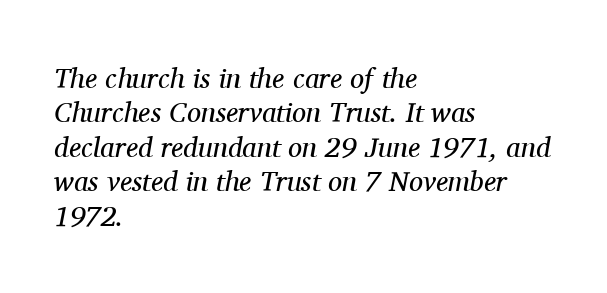
The image shows 28 px regular-weight serif type, italic (leaning right); set left-aligned, line spacing 1.23x, normal letter spacing, not underlined; medium stroke contrast and a medium x-height.
